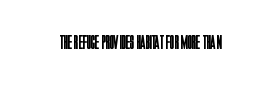
{"italic": "no", "bold": "no", "underline": "no", "letter_spacing": "normal", "letter_spacing_em": 0.0, "glyph_px": 20}
